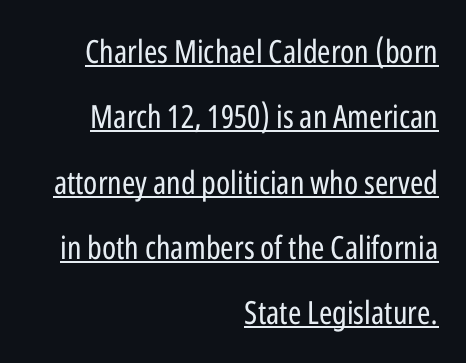
A great deal of white space separates one row of letters from the next. You can see a thin bar hugging the bottom of the glyphs. Alignment: flush right. Serifs: no, the terminals of the letterforms are clean. Tracking value appears to be zero — textbook default spacing.
